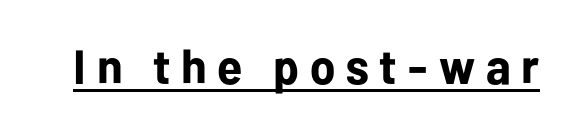
{"serif": "no", "italic": "no", "bold": "yes", "weight": "bold", "width": "normal", "stroke_contrast": "low", "x_height": "medium", "monospaced": "no", "underline": "yes", "letter_spacing": "wide", "letter_spacing_em": 0.22, "glyph_px": 48}
